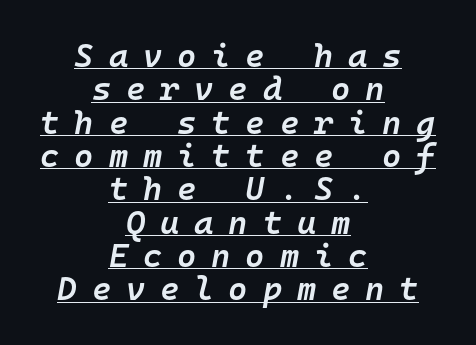
The image shows 33 px semibold type, italic (leaning right), monospaced; set centered, tight line spacing (1.01x), unusually wide letter spacing (+0.45 em), underlined; low stroke contrast and a medium x-height.
